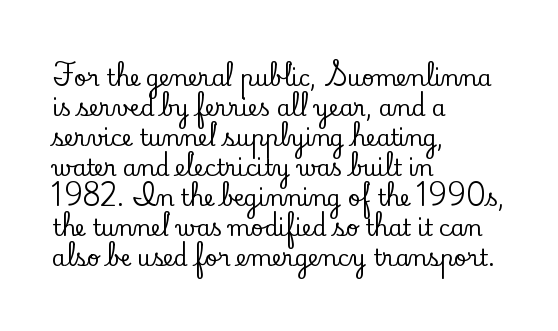
{"italic": "no", "underline": "no", "align": "left", "line_spacing": "normal", "line_spacing_ratio": 1.36, "letter_spacing": "normal", "letter_spacing_em": 0.0, "glyph_px": 22}
